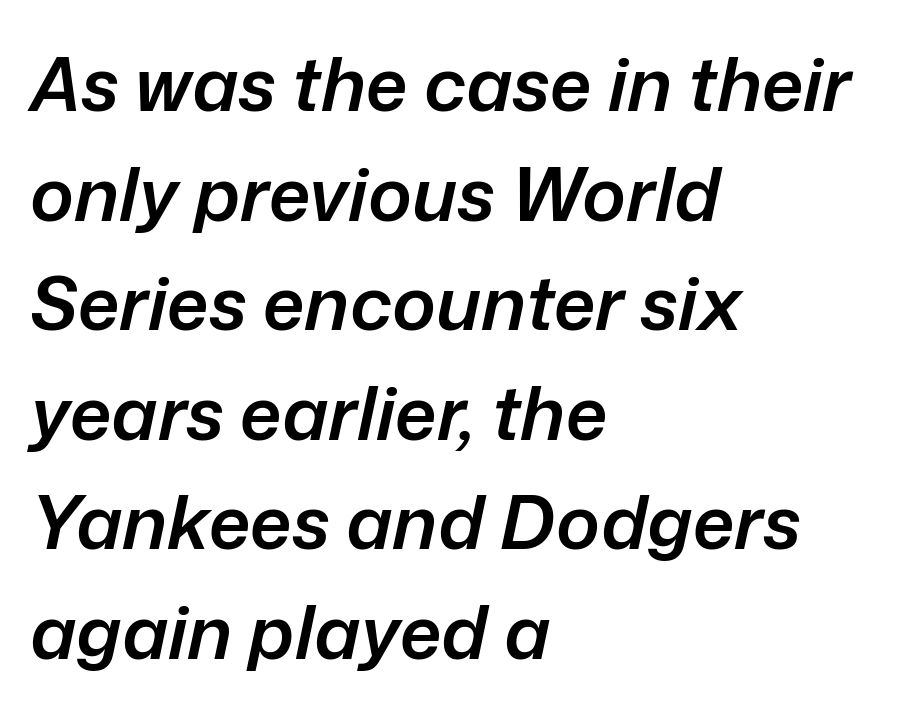
The image shows 74 px semibold type, italic (leaning right); set left-aligned, normal line spacing (1.48x), normal letter spacing, not underlined; low stroke contrast and a medium x-height.
